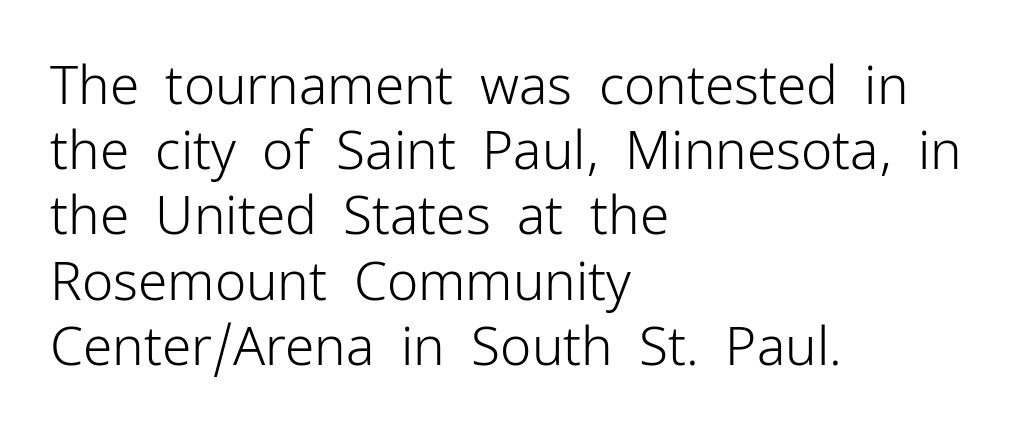
The image shows 53 px light sans-serif type, upright; set left-aligned, line spacing 1.23x, normal letter spacing, not underlined; low stroke contrast and a medium x-height.
